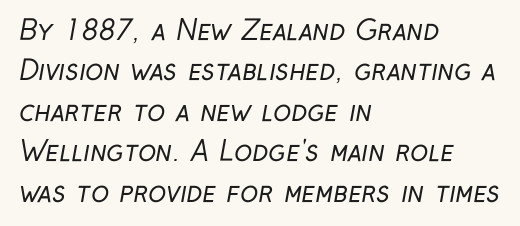
Q: Is the text bold? A: No.
Q: Is the text underlined? A: No.
Q: How is the paragraph aligned? A: Left-aligned.
Q: Is the spacing between letters normal or unusually wide? A: Normal.
Q: Is the spacing between lines tight, normal or loose? A: Normal.
